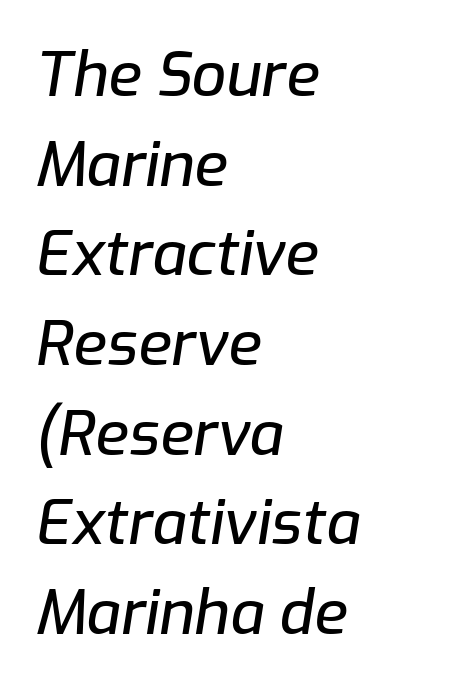
Spacing verdict: proportional, widths tailored to each character. The lines sit at an ordinary, default distance from one another. Nothing unusual about the tracking: characters are spaced as the font intends. The axis of the letterforms is tilted away from vertical. A student would call this left alignment; a typographer would say flush left, rag right.
